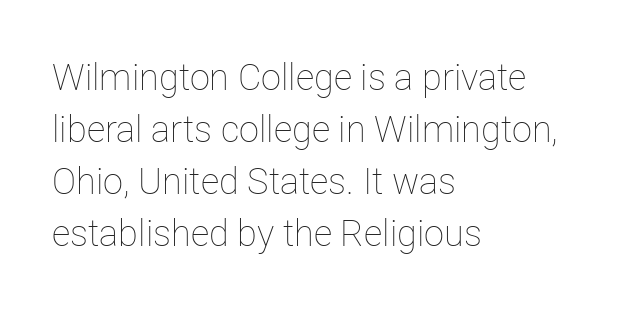
The lettering stays uniformly vertical, giving the passage a roman look. Standard letterfit; no display-style spreading of the glyphs. The weight would be labelled regular, book, light, or lighter still. The passage shown is typed in a proportional face where columns would drift.
